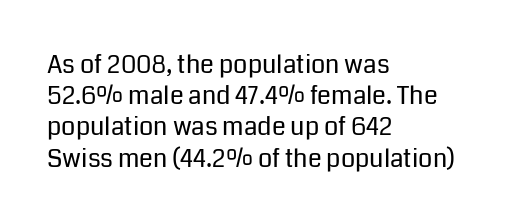
The image shows 25 px text type, upright; set left-aligned, normal line spacing (1.25x), normal letter spacing, not underlined.
